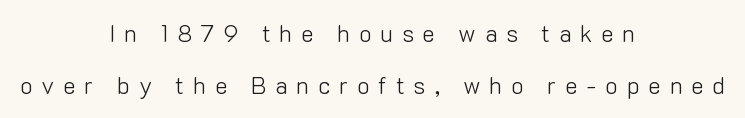
Q: Is the text bold? A: No.
Q: Is the text italic (slanted)? A: No, it is upright.
Q: Is the text underlined? A: No.
Q: How is the paragraph aligned? A: Centered.
Q: Is the spacing between letters normal or unusually wide? A: Unusually wide.
Q: Is the spacing between lines tight, normal or loose? A: Loose.
